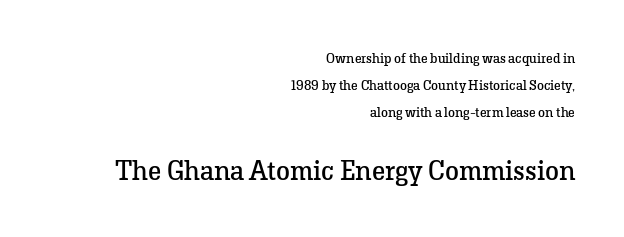
Leftover space on each line is placed entirely before the opening word. Summary of weight: not heavy and not bold. Caption: upper text group reduced, lower text group enlarged. Font category for this specimen: serif. Leading: increased. Every stem runs plumb, perpendicular to the baseline.
